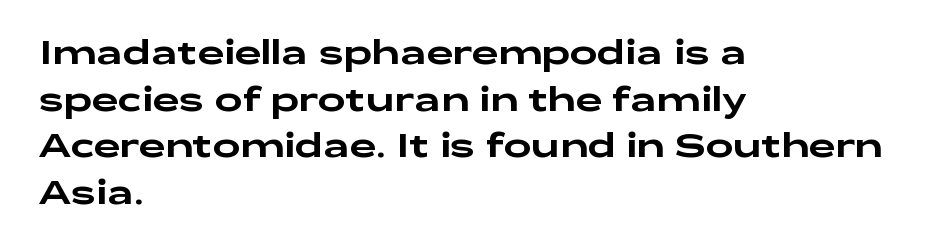
The image shows 33 px wide sans-serif type, upright; set left-aligned, normal line spacing (1.41x), normal letter spacing, not underlined; low stroke contrast and a medium x-height.
